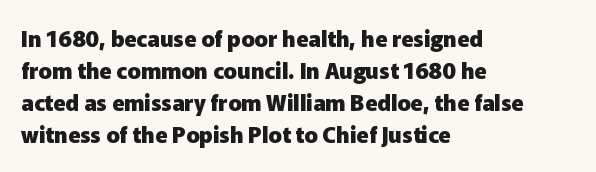
Q: Is the text bold? A: Yes.
Q: Is the text italic (slanted)? A: No, it is upright.
Q: Is the text underlined? A: No.
Q: How is the paragraph aligned? A: Left-aligned.
Q: Is the spacing between letters normal or unusually wide? A: Normal.
Q: Is the spacing between lines tight, normal or loose? A: Normal.
